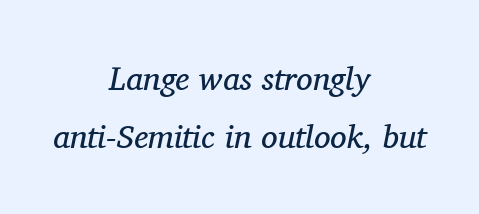
{"serif": "yes", "italic": "yes", "lean": "right", "slant_degrees": 11, "bold": "no", "weight": "regular", "width": "normal", "stroke_contrast": "medium", "x_height": "medium", "monospaced": "no", "underline": "no", "align": "center", "line_spacing_ratio": 1.77, "letter_spacing": "normal", "letter_spacing_em": 0.0, "glyph_px": 33}
